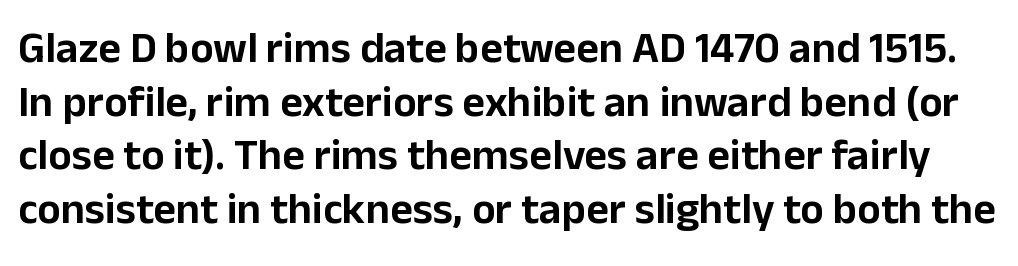
The image shows 44 px sans-serif type, upright; set line spacing 1.22x, normal letter spacing, not underlined; low stroke contrast and a medium x-height.
